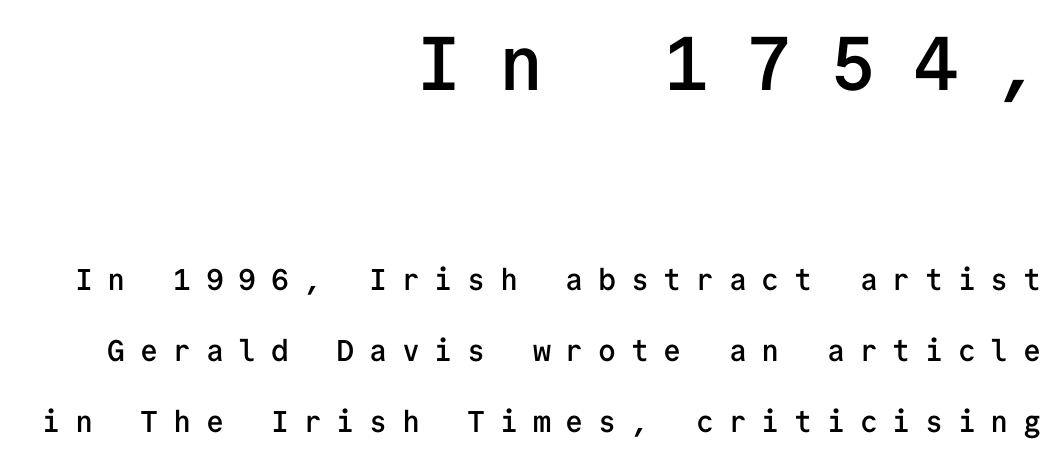
Q: Is the text bold? A: Semi-bold.
Q: Is the text italic (slanted)? A: No, it is upright.
Q: Is the typeface a serif or a sans-serif typeface? A: Sans-serif.
Q: Is the text underlined? A: No.
Q: How is the paragraph aligned? A: Right-aligned.
Q: Is the spacing between letters normal or unusually wide? A: Unusually wide.
Q: Is the spacing between lines tight, normal or loose? A: Loose.
Q: Which block of text is set in a larger size, the first (top) or the second (bottom)? A: The first (top) one.
Q: Width (condensed, normal, or wide)? A: Normal.
Q: Stroke contrast? A: Low.
Q: x-height? A: Medium.
Q: Monospaced? A: Yes.
